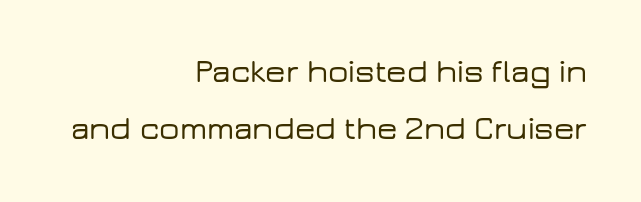
Right-aligned paragraph, ragged on the left. Grotesque or geometric, the face here clearly has no serifs. Underline: absent. Tracking value appears to be zero — textbook default spacing. You could not count columns in this text — the font is proportionally spaced.
